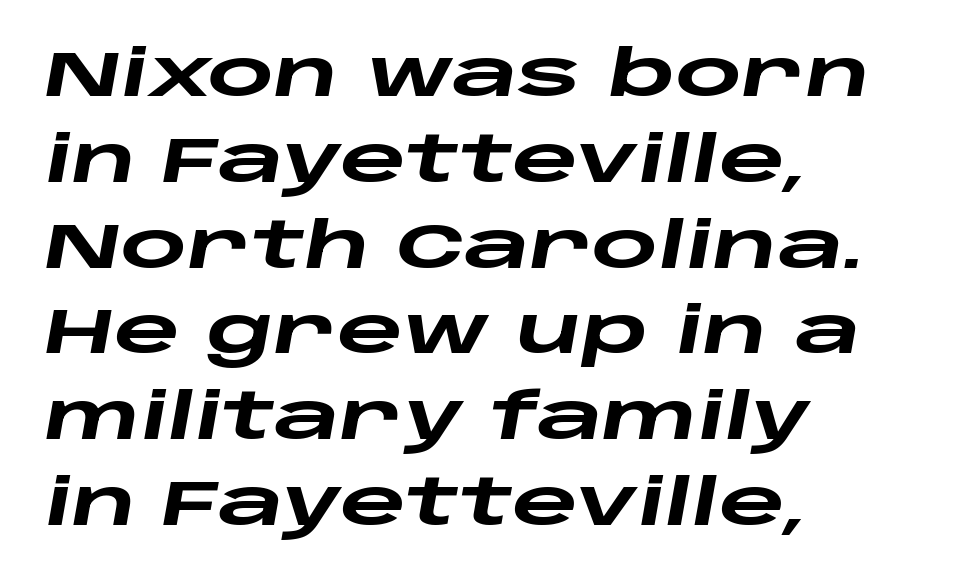
{"italic": "yes", "lean": "right", "slant_degrees": 10, "bold": "yes", "weight": "heavy", "width": "wide", "stroke_contrast": "low", "x_height": "large", "monospaced": "no", "underline": "no", "align": "left", "line_spacing": "normal", "line_spacing_ratio": 1.34, "letter_spacing": "normal", "letter_spacing_em": 0.0, "glyph_px": 64}
